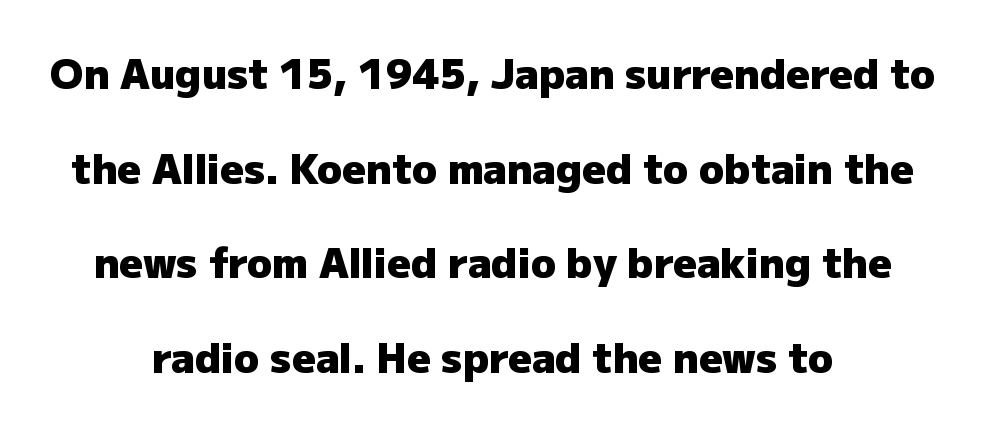
The image shows 41 px heavy sans-serif type, upright; set centered, loose line spacing (2.31x), normal letter spacing, not underlined; low stroke contrast and a medium x-height.
